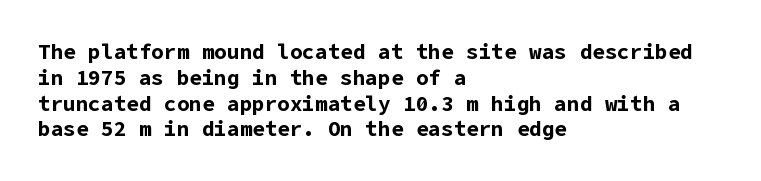
Q: Is the text bold? A: Yes.
Q: Is the text italic (slanted)? A: No, it is upright.
Q: Is the text underlined? A: No.
Q: How is the paragraph aligned? A: Left-aligned.
Q: Is the spacing between letters normal or unusually wide? A: Normal.
